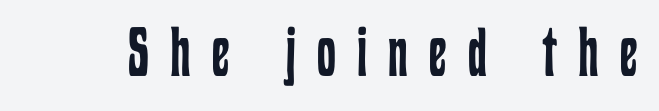
The image shows 68 px regular-weight, condensed type, upright; set unusually wide letter spacing (+0.31 em), not underlined; low stroke contrast and a medium x-height.
